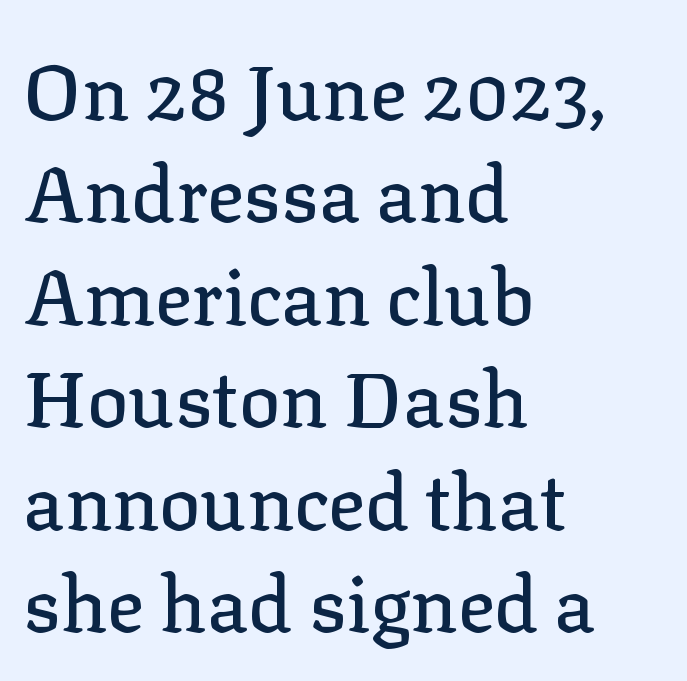
{"serif": "yes", "italic": "no", "width": "normal", "stroke_contrast": "low", "x_height": "medium", "monospaced": "no", "underline": "no", "align": "left", "line_spacing": "normal", "line_spacing_ratio": 1.33, "letter_spacing": "normal", "letter_spacing_em": 0.0, "glyph_px": 77}
